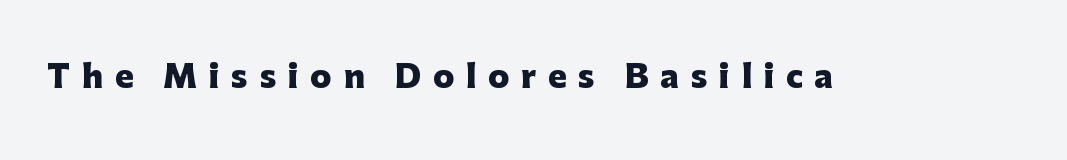
The image shows 31 px heavy sans-serif type, upright; set unusually wide letter spacing (+0.38 em), not underlined; low stroke contrast and a medium x-height.
